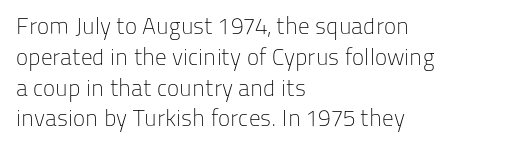
{"italic": "no", "bold": "no", "underline": "no", "align": "left", "line_spacing": "normal", "line_spacing_ratio": 1.34, "letter_spacing": "normal", "letter_spacing_em": 0.0, "glyph_px": 23}
